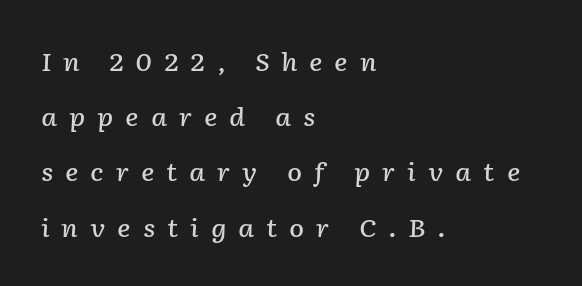
The type is letterspaced generously, with wide tracking. Emphasis-style slanted type is in use. The letters are semibold — heavier than regular but short of a full bold. This rendering features lettering with no underline. The rag falls on the right side of this text block.
